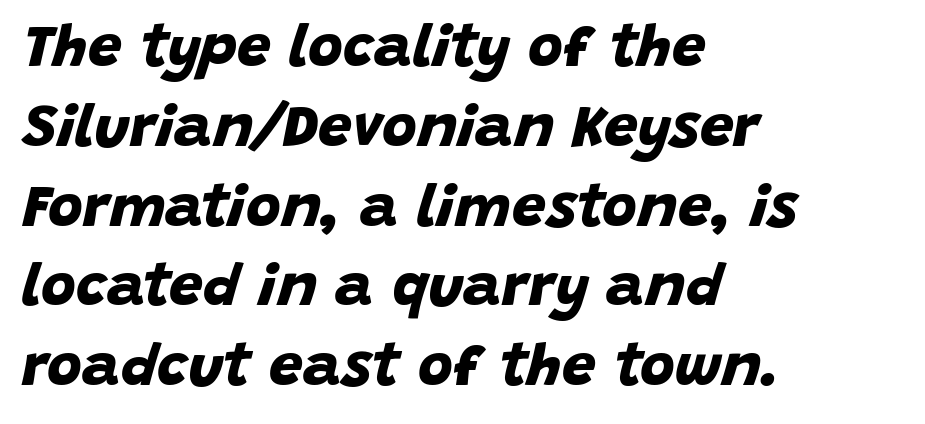
The image shows 60 px bold sans-serif type; set left-aligned, normal line spacing (1.33x), normal letter spacing, not underlined; low stroke contrast and a large x-height.
